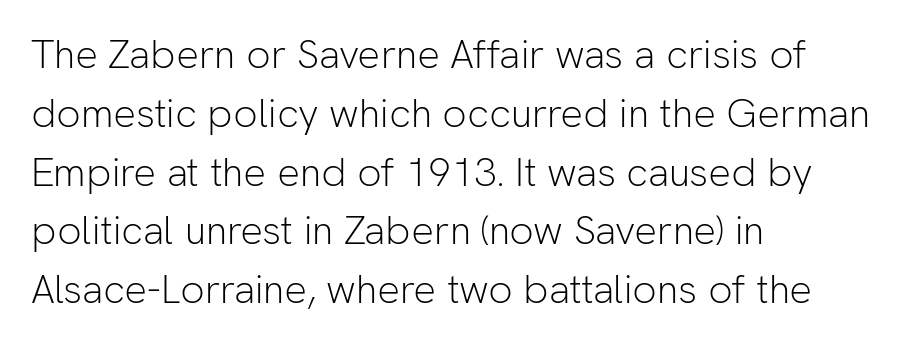
{"serif": "no", "italic": "no", "bold": "no", "weight": "light", "width": "normal", "stroke_contrast": "low", "x_height": "medium", "monospaced": "no", "underline": "no", "align": "left", "line_spacing": "normal", "line_spacing_ratio": 1.47, "letter_spacing": "normal", "letter_spacing_em": 0.0, "glyph_px": 40}
